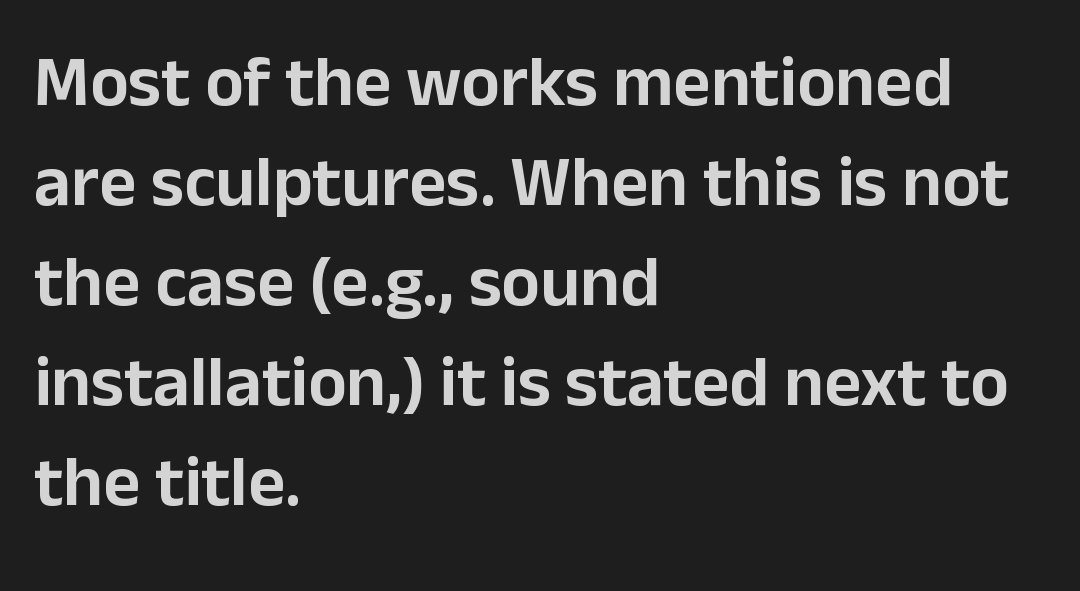
Q: Is the text italic (slanted)? A: No, it is upright.
Q: Is the typeface a serif or a sans-serif typeface? A: Sans-serif.
Q: Is the text underlined? A: No.
Q: How is the paragraph aligned? A: Left-aligned.
Q: Is the spacing between letters normal or unusually wide? A: Normal.
Q: Is the spacing between lines tight, normal or loose? A: Normal.
Q: Width (condensed, normal, or wide)? A: Normal.
Q: Stroke contrast? A: Low.
Q: x-height? A: Medium.
Q: Monospaced? A: No.
